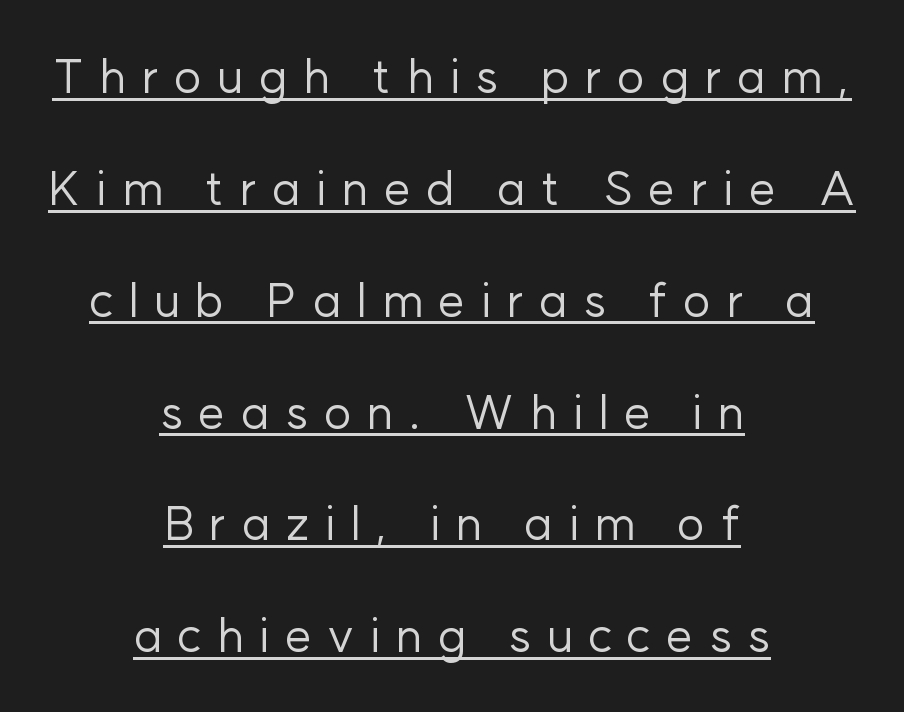
{"serif": "no", "italic": "no", "bold": "no", "weight": "regular", "width": "normal", "stroke_contrast": "low", "x_height": "medium", "monospaced": "no", "underline": "yes", "align": "center", "line_spacing": "loose", "line_spacing_ratio": 2.38, "letter_spacing": "wide", "letter_spacing_em": 0.33, "glyph_px": 47}
